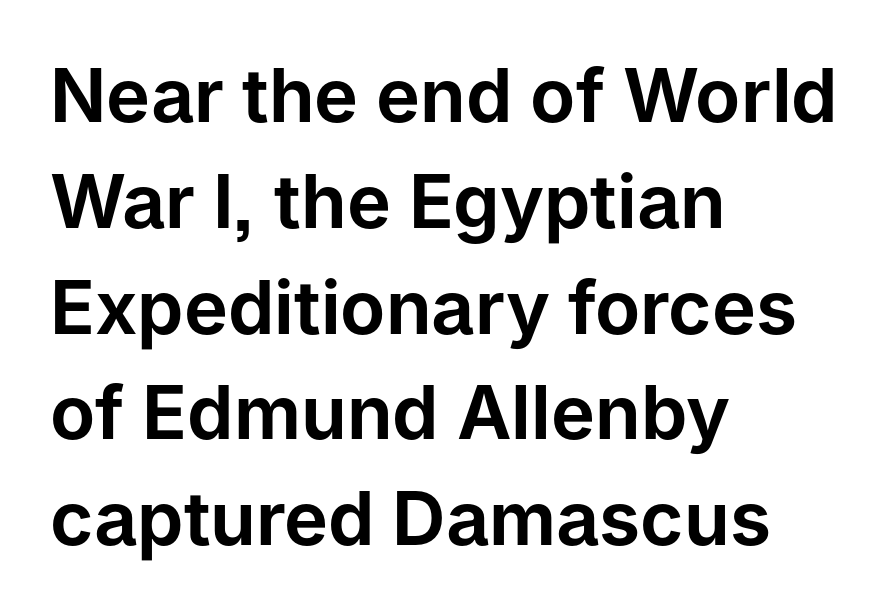
Q: Is the text italic (slanted)? A: No, it is upright.
Q: Is the typeface a serif or a sans-serif typeface? A: Sans-serif.
Q: Is the text underlined? A: No.
Q: How is the paragraph aligned? A: Left-aligned.
Q: Is the spacing between letters normal or unusually wide? A: Normal.
Q: Is the spacing between lines tight, normal or loose? A: Normal.
Q: Width (condensed, normal, or wide)? A: Normal.
Q: Stroke contrast? A: Low.
Q: x-height? A: Medium.
Q: Monospaced? A: No.
